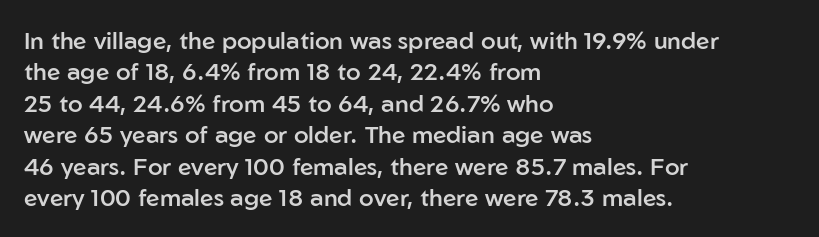
{"italic": "no", "bold": "semi", "underline": "no", "align": "left", "line_spacing": "normal", "line_spacing_ratio": 1.31, "letter_spacing": "normal", "letter_spacing_em": 0.0, "glyph_px": 24}
